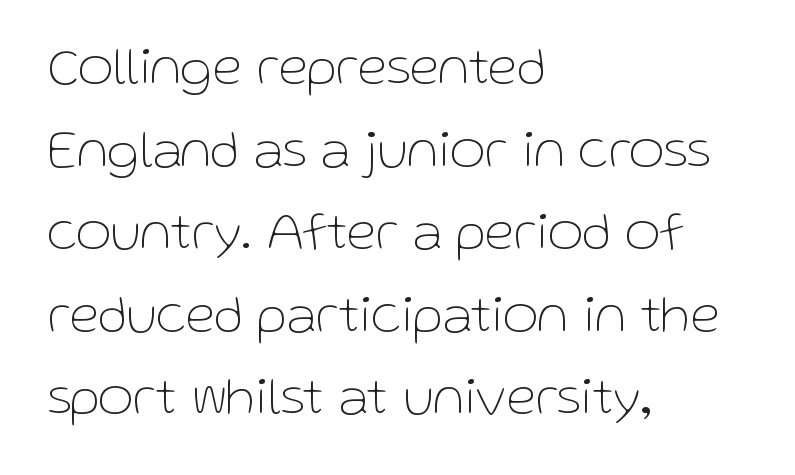
{"serif": "no", "italic": "no", "bold": "no", "weight": "thin", "width": "normal", "stroke_contrast": "low", "x_height": "medium", "monospaced": "no", "underline": "no", "align": "left", "line_spacing": "normal", "line_spacing_ratio": 1.53, "letter_spacing": "normal", "letter_spacing_em": 0.0, "glyph_px": 54}
